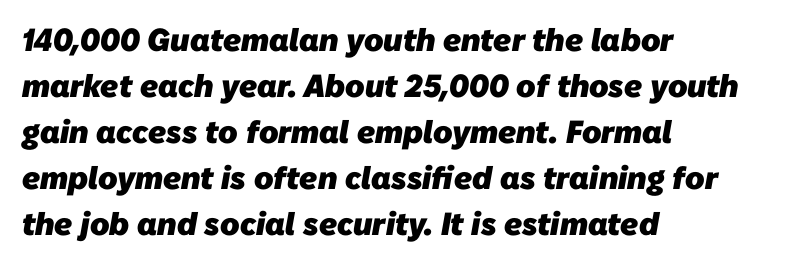
The image shows 32 px heavy sans-serif type; set left-aligned, normal line spacing (1.44x), normal letter spacing, not underlined; low stroke contrast and a medium x-height.
